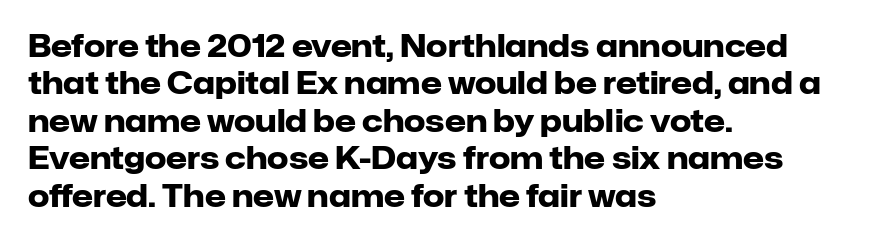
The image shows 30 px heavy sans-serif type, upright; set left-aligned, normal line spacing (1.25x), normal letter spacing, not underlined; low stroke contrast and a medium x-height.
